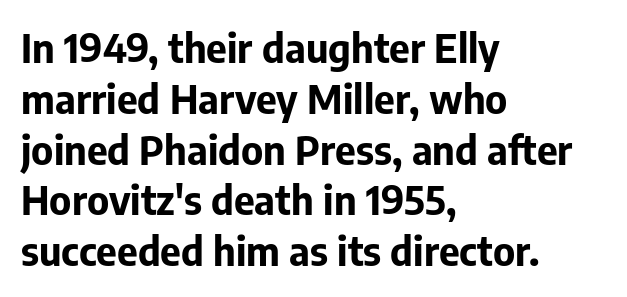
Q: Is the text bold? A: Yes.
Q: Is the text italic (slanted)? A: No, it is upright.
Q: Is the typeface a serif or a sans-serif typeface? A: Sans-serif.
Q: Is the text underlined? A: No.
Q: How is the paragraph aligned? A: Left-aligned.
Q: Is the spacing between letters normal or unusually wide? A: Normal.
Q: Is the spacing between lines tight, normal or loose? A: Normal.
Q: Width (condensed, normal, or wide)? A: Normal.
Q: Stroke contrast? A: Low.
Q: x-height? A: Medium.
Q: Monospaced? A: No.
